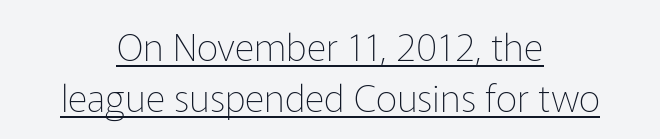
{"serif": "no", "italic": "no", "bold": "no", "weight": "thin", "width": "normal", "stroke_contrast": "low", "x_height": "medium", "monospaced": "no", "underline": "yes", "align": "center", "line_spacing": "normal", "line_spacing_ratio": 1.33, "letter_spacing": "normal", "letter_spacing_em": 0.0, "glyph_px": 38}
